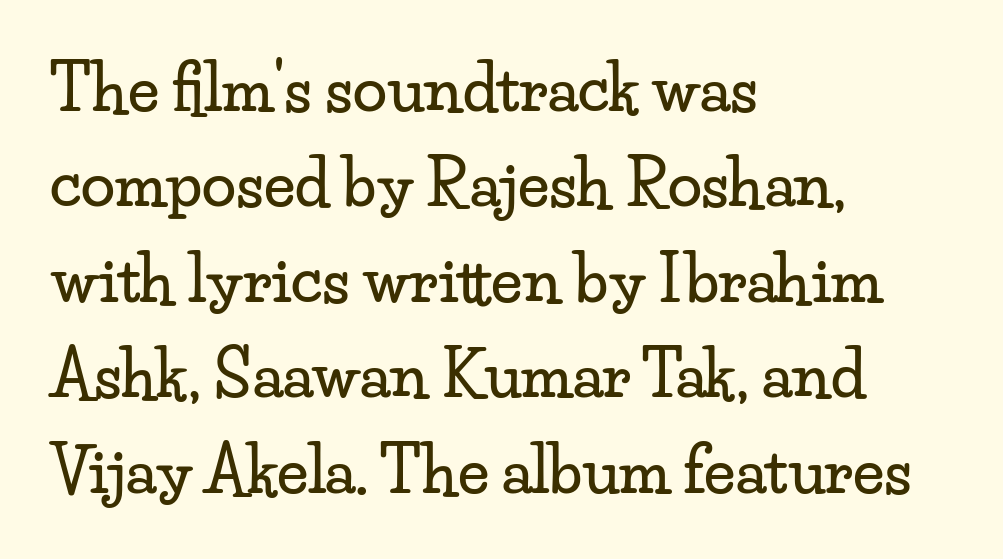
{"serif": "yes", "italic": "no", "width": "wide", "stroke_contrast": "low", "x_height": "small", "monospaced": "no", "underline": "no", "align": "left", "line_spacing": "normal", "line_spacing_ratio": 1.54, "letter_spacing": "normal", "letter_spacing_em": 0.0, "glyph_px": 62}
